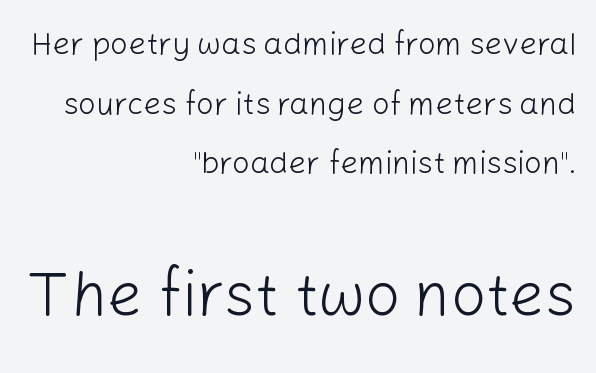
The image shows 62 px light sans-serif type, upright; set right-aligned, loose line spacing (1.92x), normal letter spacing, not underlined; the second (bottom) block is 2.0x larger; low stroke contrast and a medium x-height.
